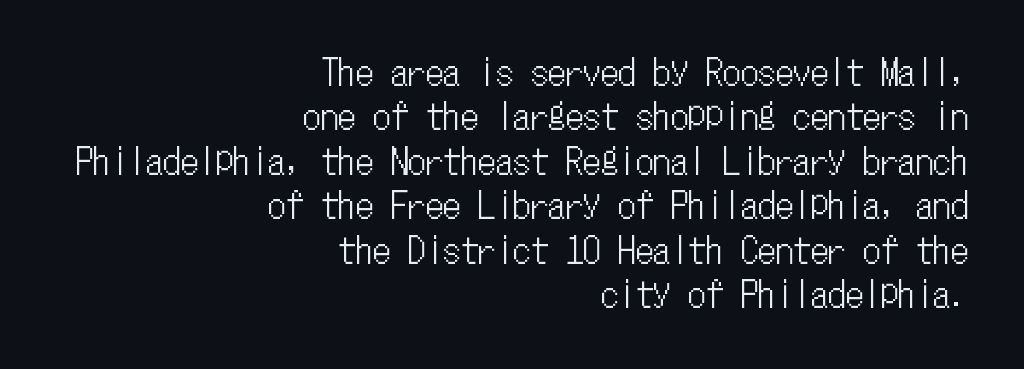
{"italic": "no", "width": "condensed", "stroke_contrast": "low", "x_height": "medium", "monospaced": "yes", "underline": "no", "align": "right", "line_spacing": "normal", "line_spacing_ratio": 1.27, "letter_spacing": "normal", "letter_spacing_em": 0.0, "glyph_px": 35}
